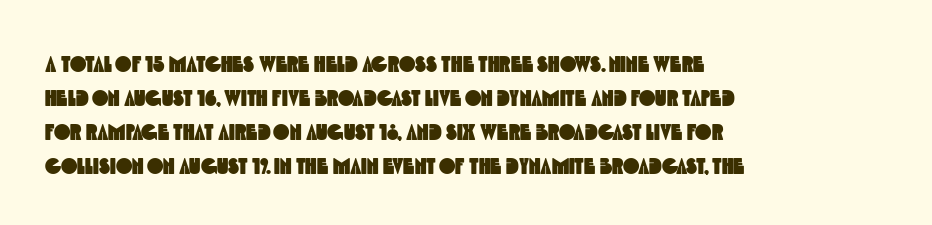
Q: Is the text underlined? A: No.
Q: How is the paragraph aligned? A: Left-aligned.
Q: Is the spacing between letters normal or unusually wide? A: Normal.
Q: Is the spacing between lines tight, normal or loose? A: Normal.
